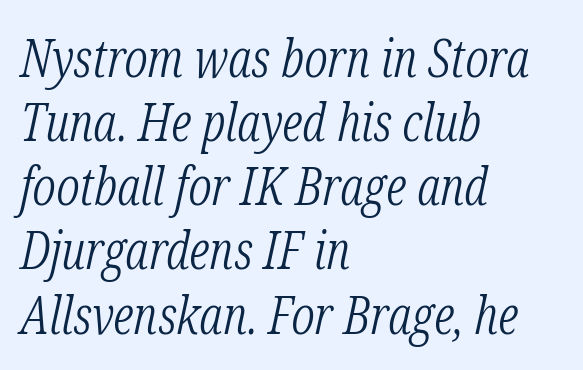
{"serif": "yes", "italic": "yes", "lean": "right", "slant_degrees": 12, "bold": "no", "weight": "light", "width": "condensed", "stroke_contrast": "low", "x_height": "medium", "monospaced": "no", "underline": "no", "align": "left", "line_spacing_ratio": 1.21, "letter_spacing": "normal", "letter_spacing_em": 0.0, "glyph_px": 53}
